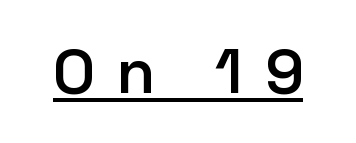
{"serif": "no", "italic": "no", "bold": "semi", "weight": "semibold", "width": "normal", "stroke_contrast": "low", "x_height": "medium", "monospaced": "no", "underline": "yes", "letter_spacing": "wide", "letter_spacing_em": 0.37, "glyph_px": 63}
